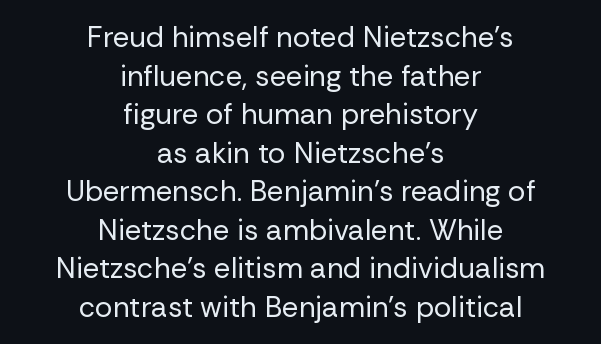
The image shows 29 px regular-weight sans-serif type, upright; set centered, normal line spacing (1.33x), normal letter spacing, not underlined; low stroke contrast and a medium x-height.
